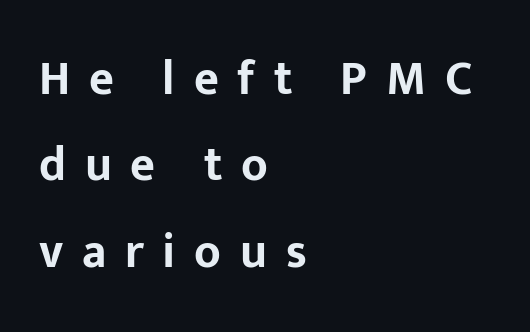
The image shows 48 px bold sans-serif type, upright; set left-aligned, line spacing 1.8x, unusually wide letter spacing (+0.39 em), not underlined; low stroke contrast and a medium x-height.
